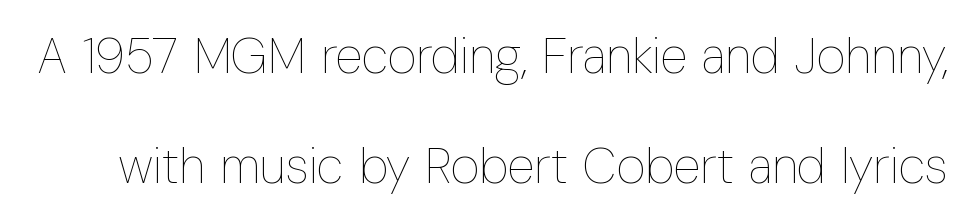
{"italic": "no", "bold": "no", "weight": "thin", "width": "condensed", "stroke_contrast": "low", "x_height": "medium", "monospaced": "no", "underline": "no", "line_spacing": "loose", "line_spacing_ratio": 2.21, "letter_spacing": "normal", "letter_spacing_em": 0.0, "glyph_px": 50}
